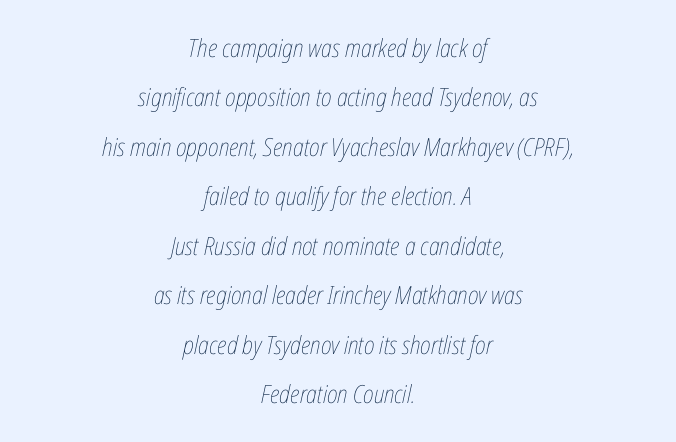
The image shows 25 px text type, italic (leaning right); set centered, loose line spacing (1.98x), normal letter spacing, not underlined.
